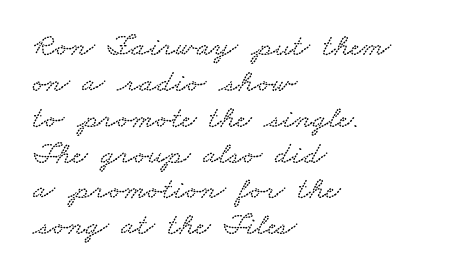
Q: Is the text underlined? A: No.
Q: How is the paragraph aligned? A: Left-aligned.
Q: Is the spacing between letters normal or unusually wide? A: Normal.
Q: Is the spacing between lines tight, normal or loose? A: Tight.
Q: Width (condensed, normal, or wide)? A: Wide.
Q: Stroke contrast? A: Low.
Q: x-height? A: Small.
Q: Monospaced? A: No.
